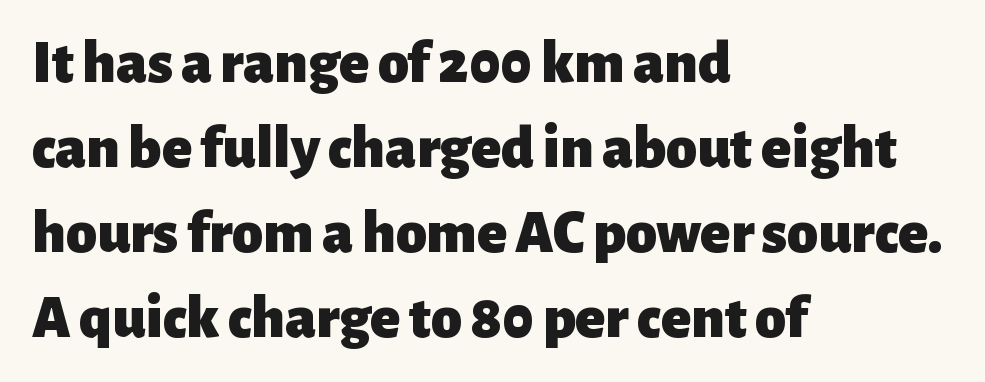
{"serif": "no", "italic": "no", "bold": "yes", "weight": "heavy", "width": "normal", "stroke_contrast": "low", "x_height": "medium", "monospaced": "no", "underline": "no", "align": "left", "line_spacing": "normal", "line_spacing_ratio": 1.37, "letter_spacing": "normal", "letter_spacing_em": 0.0, "glyph_px": 62}
